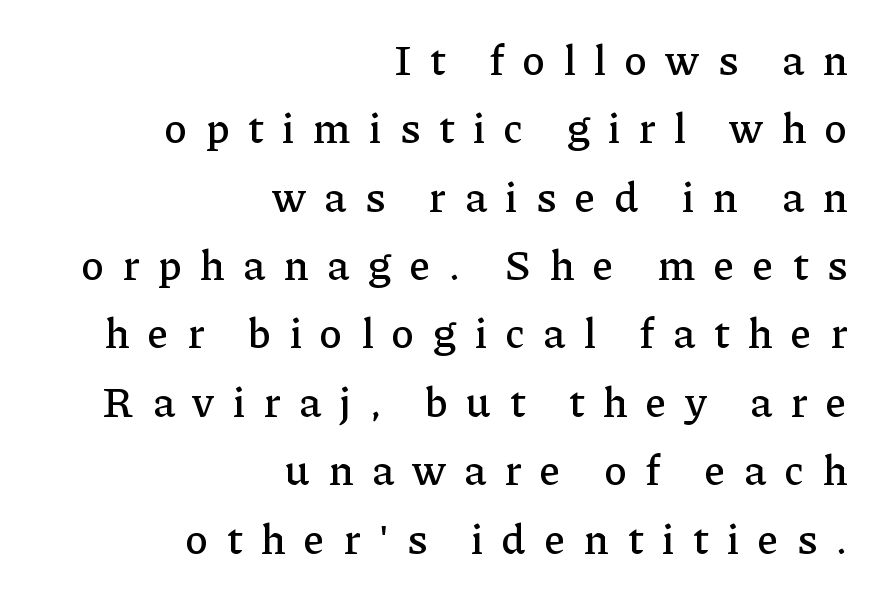
Leading matches the norm, producing a regular column. The letters advance in unequal steps, a hallmark of proportional type. Small tapered or slab feet sit at the stroke ends, so this counts as serif. Is the block centered? No — it sits flush against the right margin.
